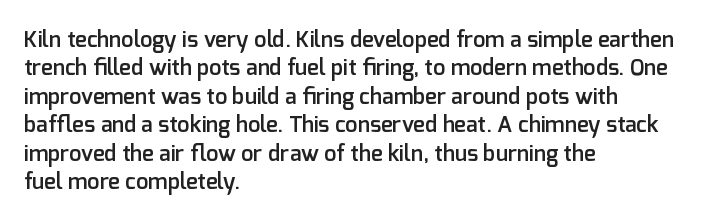
Q: Is the text bold? A: Semi-bold.
Q: Is the text italic (slanted)? A: No, it is upright.
Q: Is the text underlined? A: No.
Q: How is the paragraph aligned? A: Left-aligned.
Q: Is the spacing between letters normal or unusually wide? A: Normal.
Q: Is the spacing between lines tight, normal or loose? A: Normal.
